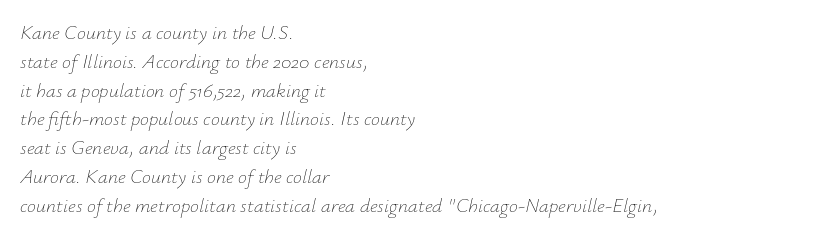
Characters are canted at an angle relative to the baseline's perpendicular. Ink coverage per letter is moderate at most. Quick note: interline space is typical. Decoration check: the copy has no underline. Does extra space separate the letters? No, they use regular spacing. Reading down the block, your eye returns to a fixed left position each line.
